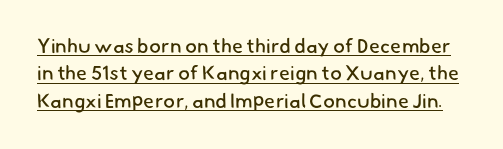
{"bold": "no", "underline": "yes", "line_spacing": "normal", "line_spacing_ratio": 1.37, "letter_spacing": "normal", "letter_spacing_em": 0.0, "glyph_px": 20}
